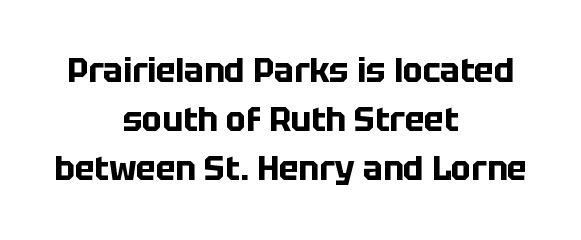
Proportional: the letters do not fall into vertical columns. The axis of the letterforms is exactly vertical. You could call the tracking neutral — neither tight nor loose. The space beneath each line is pristine and unruled. Nothing sits at the stroke ends, so this counts as sans-serif.
